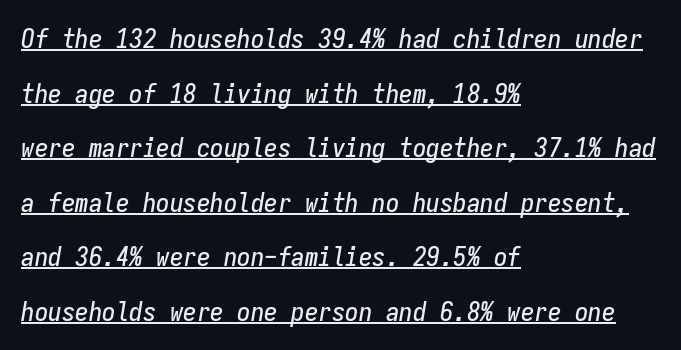
The image shows 27 px text type, italic (leaning right); set left-aligned, loose line spacing (2.02x), normal letter spacing, underlined.
